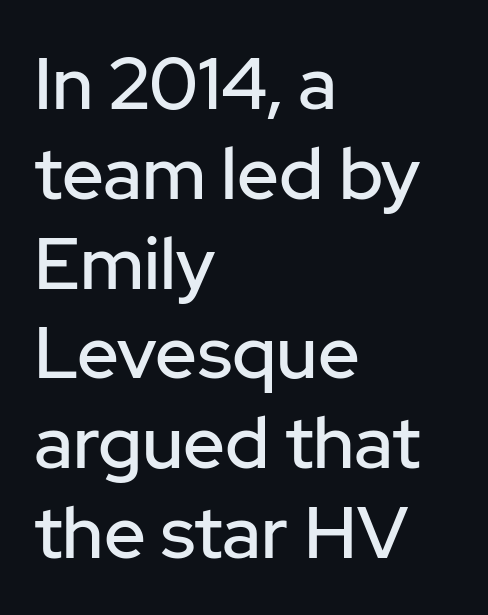
{"serif": "no", "italic": "no", "width": "normal", "stroke_contrast": "low", "x_height": "medium", "monospaced": "no", "underline": "no", "align": "left", "line_spacing_ratio": 1.23, "letter_spacing": "normal", "letter_spacing_em": 0.0, "glyph_px": 73}
